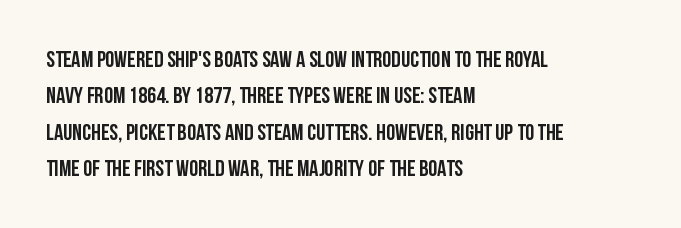
The image shows 23 px text type, upright; set left-aligned, normal line spacing (1.58x), normal letter spacing, not underlined.
